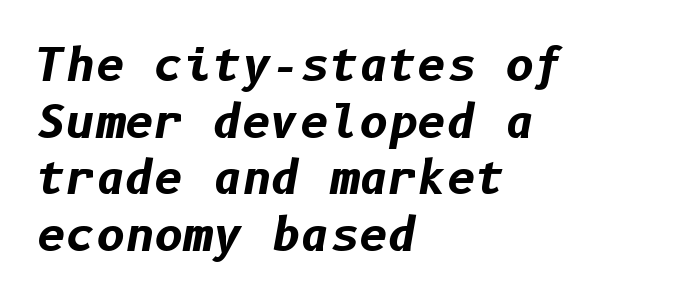
Q: Is the text bold? A: Yes.
Q: Is the text italic (slanted)? A: Yes, it leans right by about 10 degrees.
Q: Is the text underlined? A: No.
Q: How is the paragraph aligned? A: Left-aligned.
Q: Is the spacing between letters normal or unusually wide? A: Normal.
Q: Is the spacing between lines tight, normal or loose? A: Normal.
Q: Width (condensed, normal, or wide)? A: Normal.
Q: Stroke contrast? A: Low.
Q: x-height? A: Medium.
